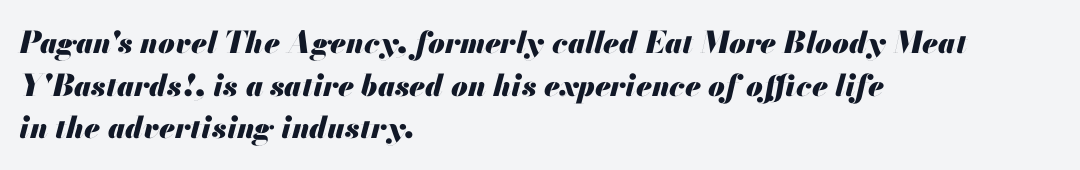
Q: Is the text bold? A: Yes.
Q: Is the text italic (slanted)? A: Yes, it leans right by about 13 degrees.
Q: Is the text underlined? A: No.
Q: How is the paragraph aligned? A: Left-aligned.
Q: Is the spacing between letters normal or unusually wide? A: Normal.
Q: Is the spacing between lines tight, normal or loose? A: Normal.
Q: Width (condensed, normal, or wide)? A: Normal.
Q: Stroke contrast? A: Medium.
Q: x-height? A: Small.
Q: Monospaced? A: No.
